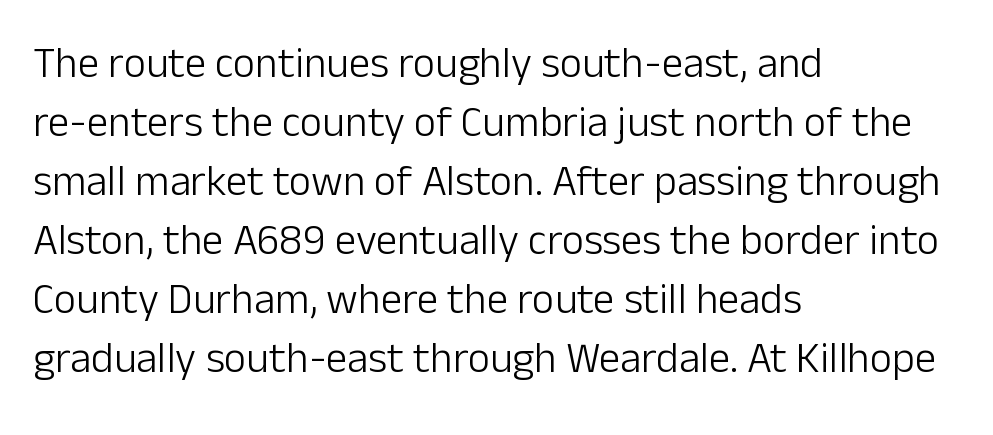
Q: Is the text bold? A: No.
Q: Is the text italic (slanted)? A: No, it is upright.
Q: Is the typeface a serif or a sans-serif typeface? A: Sans-serif.
Q: Is the text underlined? A: No.
Q: How is the paragraph aligned? A: Left-aligned.
Q: Is the spacing between letters normal or unusually wide? A: Normal.
Q: Is the spacing between lines tight, normal or loose? A: Normal.
Q: Width (condensed, normal, or wide)? A: Normal.
Q: Stroke contrast? A: Low.
Q: x-height? A: Medium.
Q: Monospaced? A: No.
